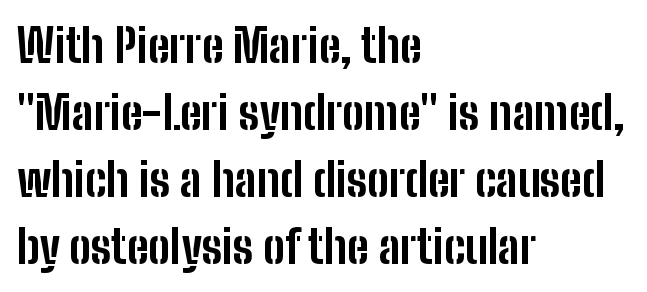
Q: Is the text bold? A: Yes.
Q: Is the text italic (slanted)? A: No, it is upright.
Q: Is the typeface a serif or a sans-serif typeface? A: Sans-serif.
Q: Is the text underlined? A: No.
Q: How is the paragraph aligned? A: Left-aligned.
Q: Is the spacing between letters normal or unusually wide? A: Normal.
Q: Is the spacing between lines tight, normal or loose? A: Normal.
Q: Width (condensed, normal, or wide)? A: Condensed.
Q: Stroke contrast? A: Low.
Q: x-height? A: Medium.
Q: Monospaced? A: No.
